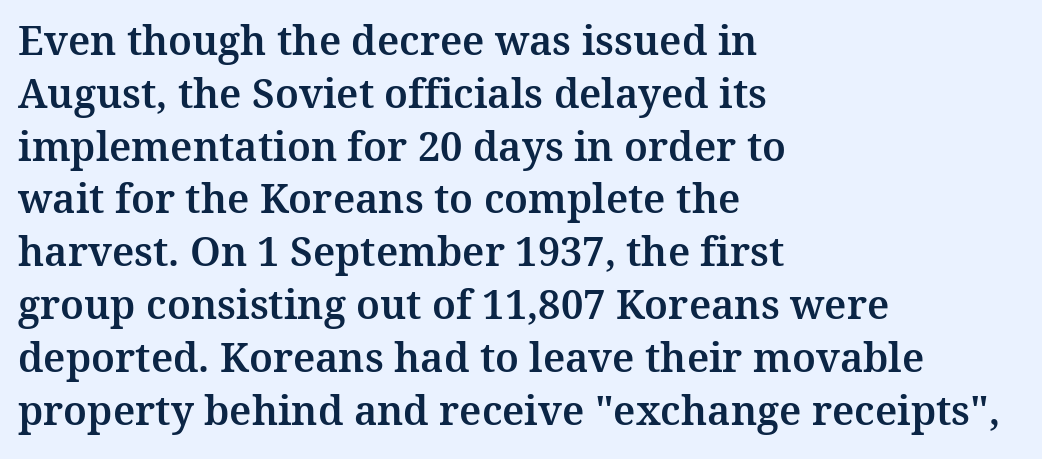
What stands out about the letter spacing? Nothing — it is the standard amount. The rows are spaced the way most documents space them. Glance below the letters and you will spot only blank space. A typesetter would call this proportional, since set widths differ per character.
